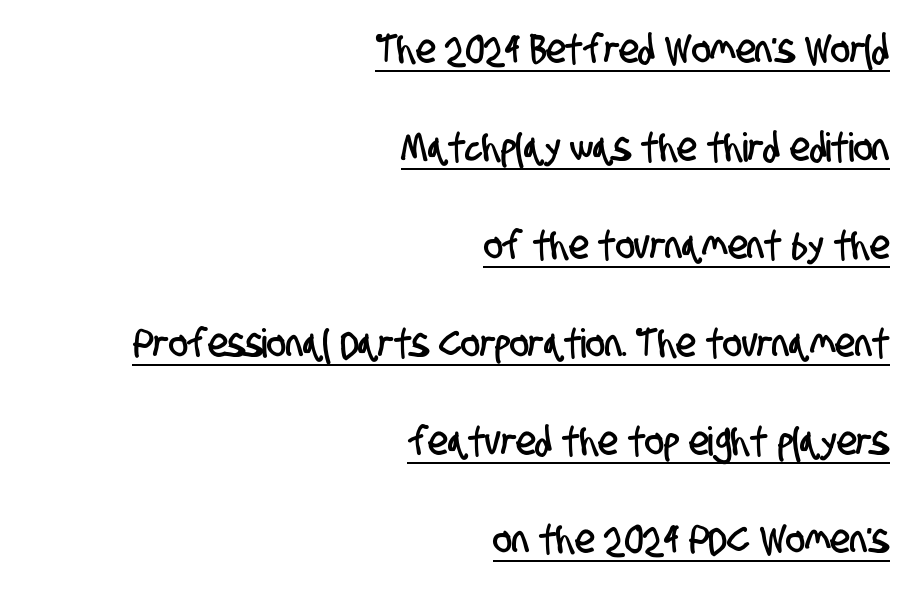
The image shows 40 px condensed sans-serif type; set right-aligned, loose line spacing (2.45x), normal letter spacing, underlined; low stroke contrast and a large x-height.
